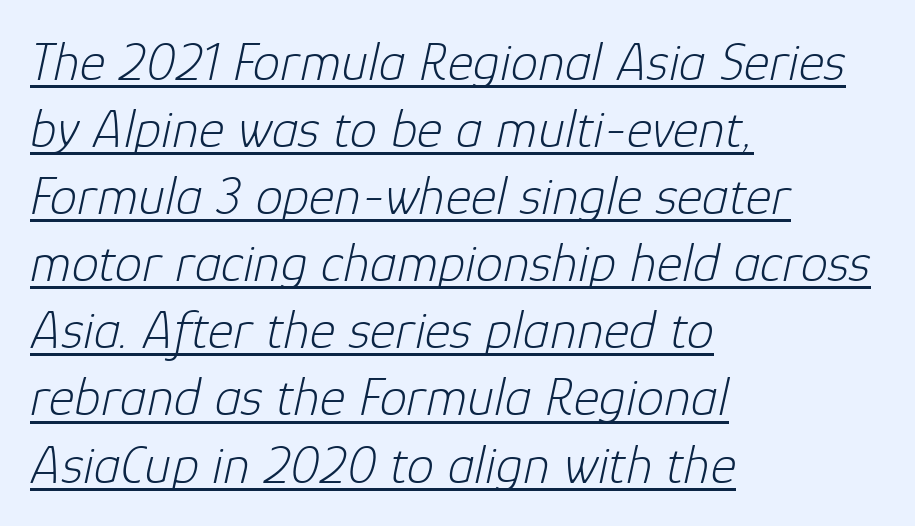
{"italic": "yes", "lean": "right", "slant_degrees": 12, "bold": "no", "weight": "light", "width": "normal", "stroke_contrast": "low", "x_height": "medium", "monospaced": "no", "underline": "yes", "align": "left", "line_spacing_ratio": 1.22, "letter_spacing": "normal", "letter_spacing_em": 0.0, "glyph_px": 55}
